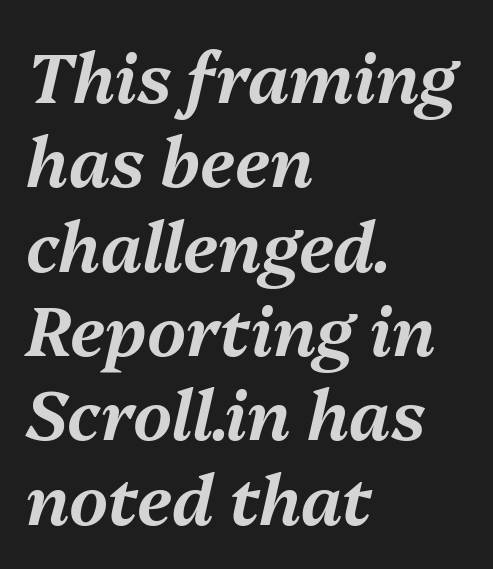
Q: Is the text italic (slanted)? A: Yes, it leans right by about 13 degrees.
Q: Is the text underlined? A: No.
Q: How is the paragraph aligned? A: Left-aligned.
Q: Is the spacing between letters normal or unusually wide? A: Normal.
Q: Width (condensed, normal, or wide)? A: Normal.
Q: Stroke contrast? A: Medium.
Q: x-height? A: Medium.
Q: Monospaced? A: No.
